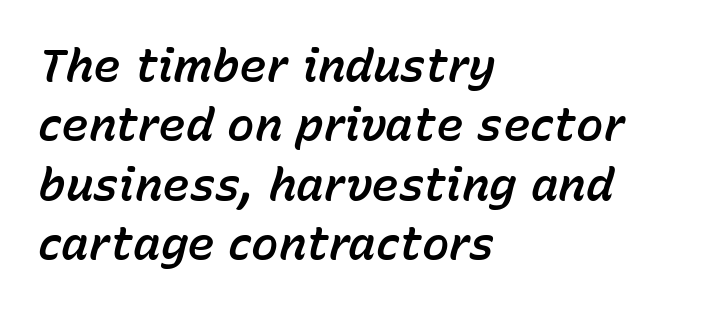
The passage shown leans; its letterforms are oblique. Letters rest on an invisible, unmarked baseline. These lines stack with their left ends in a neat column. The space between consecutive lines is moderate. The horizontal fit of the characters is conventional and even.
